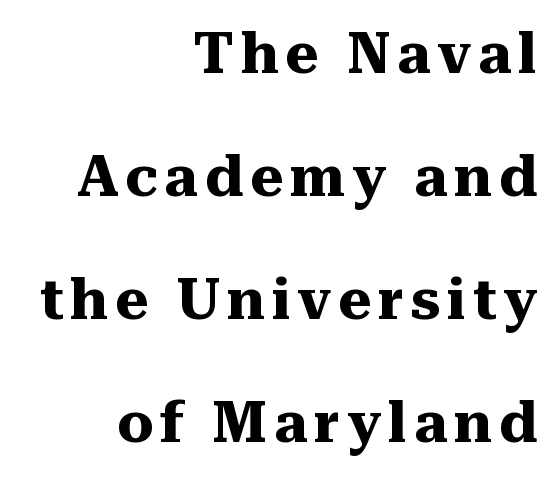
{"serif": "yes", "italic": "no", "bold": "yes", "weight": "heavy", "width": "normal", "stroke_contrast": "medium", "x_height": "medium", "monospaced": "no", "underline": "no", "align": "right", "line_spacing": "loose", "line_spacing_ratio": 2.16, "glyph_px": 57}
